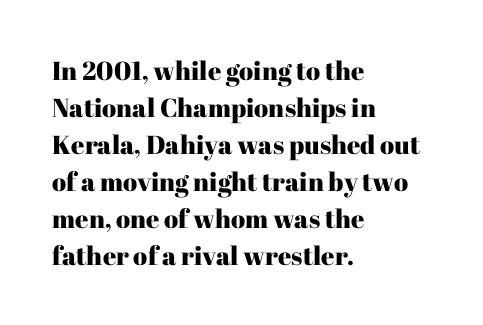
The image shows 26 px text type, upright; set left-aligned, normal line spacing (1.42x), normal letter spacing, not underlined.
